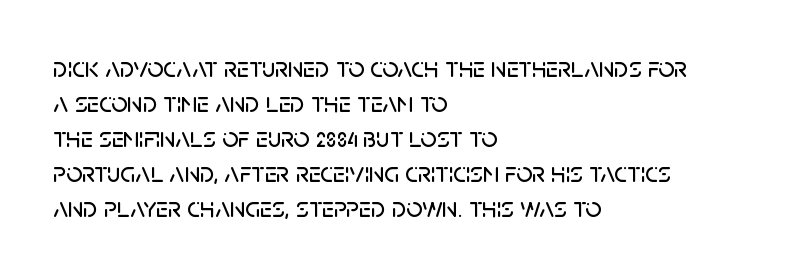
The image shows 28 px sans-serif type, upright; set left-aligned, normal line spacing (1.25x), normal letter spacing, not underlined; low stroke contrast and a large x-height.
